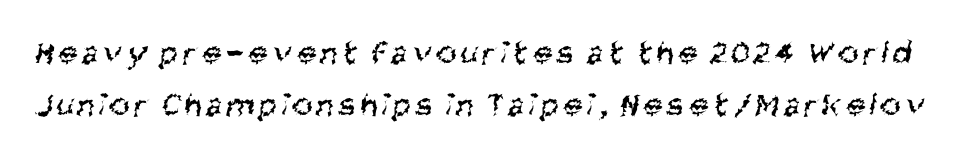
Q: Is the text bold? A: No.
Q: Is the typeface a serif or a sans-serif typeface? A: Sans-serif.
Q: Is the text underlined? A: No.
Q: Is the spacing between lines tight, normal or loose? A: Normal.
Q: Width (condensed, normal, or wide)? A: Condensed.
Q: Stroke contrast? A: Medium.
Q: x-height? A: Large.
Q: Monospaced? A: No.
